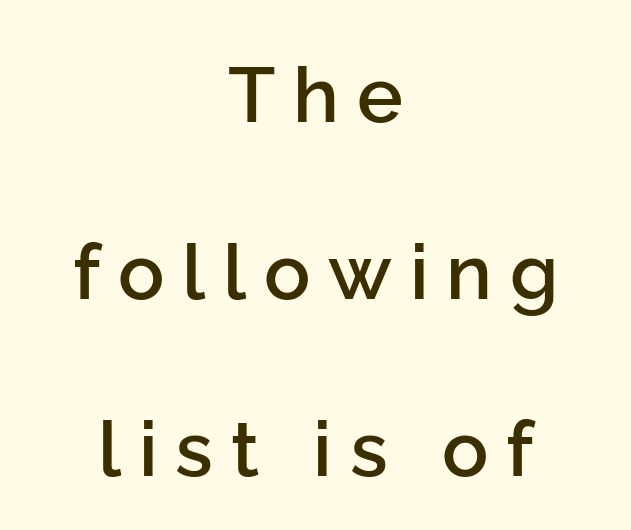
{"serif": "no", "italic": "no", "bold": "semi", "weight": "semibold", "width": "normal", "stroke_contrast": "low", "x_height": "medium", "monospaced": "no", "underline": "no", "align": "center", "line_spacing": "loose", "line_spacing_ratio": 2.3, "letter_spacing": "wide", "letter_spacing_em": 0.23, "glyph_px": 77}
